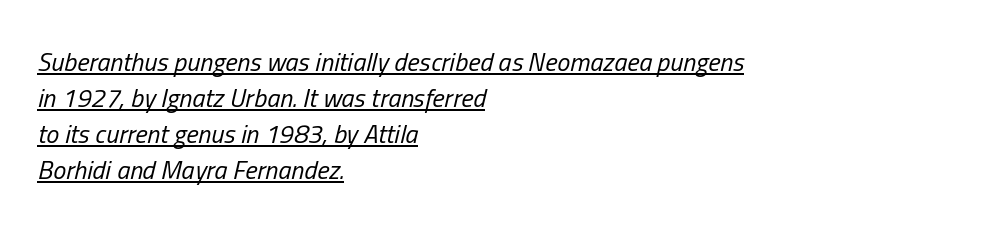
Q: Is the text bold? A: No.
Q: Is the text italic (slanted)? A: Yes, it leans right by about 13 degrees.
Q: Is the text underlined? A: Yes.
Q: How is the paragraph aligned? A: Left-aligned.
Q: Is the spacing between letters normal or unusually wide? A: Normal.
Q: Is the spacing between lines tight, normal or loose? A: Normal.
